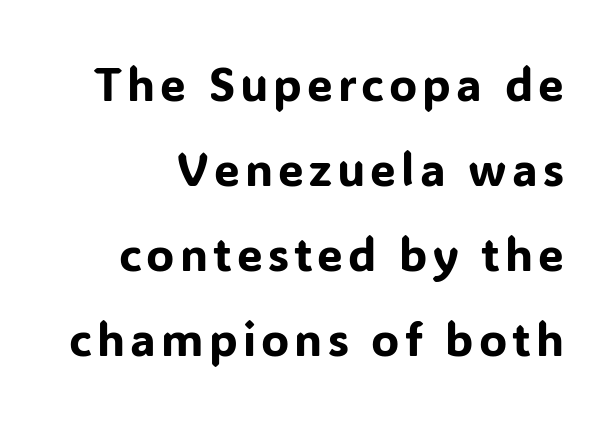
Q: Is the text italic (slanted)? A: No, it is upright.
Q: Is the typeface a serif or a sans-serif typeface? A: Sans-serif.
Q: Is the text underlined? A: No.
Q: Width (condensed, normal, or wide)? A: Normal.
Q: Stroke contrast? A: Low.
Q: x-height? A: Medium.
Q: Monospaced? A: No.
